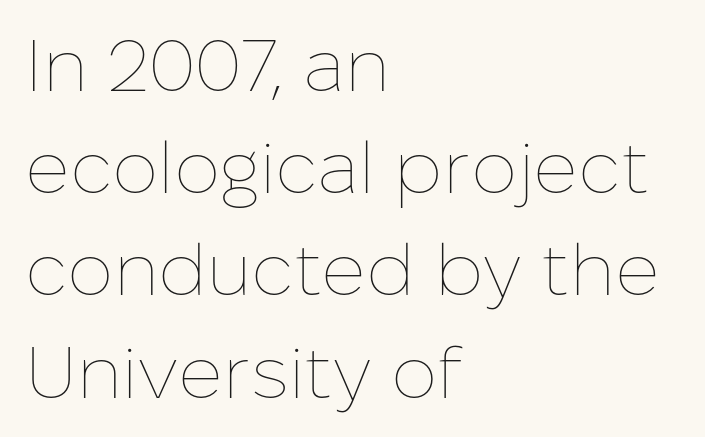
{"italic": "no", "bold": "no", "weight": "thin", "width": "normal", "stroke_contrast": "low", "x_height": "medium", "monospaced": "no", "underline": "no", "align": "left", "line_spacing": "normal", "line_spacing_ratio": 1.4, "letter_spacing": "normal", "letter_spacing_em": 0.0, "glyph_px": 73}
